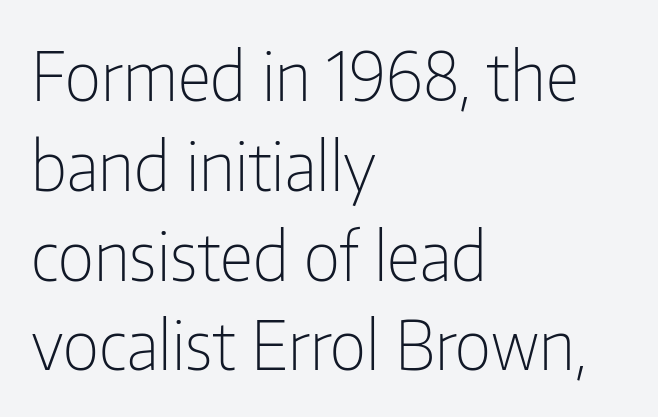
{"serif": "no", "italic": "no", "bold": "no", "weight": "light", "width": "condensed", "stroke_contrast": "low", "x_height": "medium", "monospaced": "no", "underline": "no", "align": "left", "line_spacing": "normal", "line_spacing_ratio": 1.34, "letter_spacing": "normal", "letter_spacing_em": 0.0, "glyph_px": 67}
